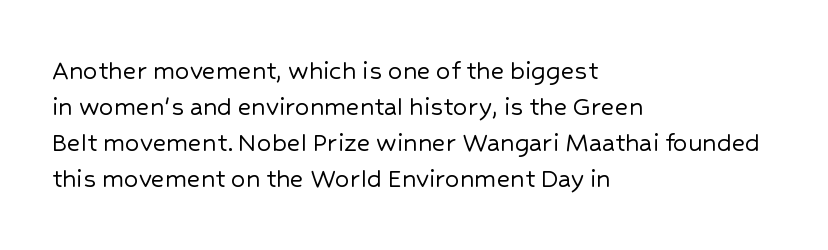
{"serif": "no", "italic": "no", "width": "normal", "stroke_contrast": "low", "x_height": "medium", "monospaced": "no", "underline": "no", "align": "left", "line_spacing_ratio": 1.24, "letter_spacing": "normal", "letter_spacing_em": 0.0, "glyph_px": 29}
